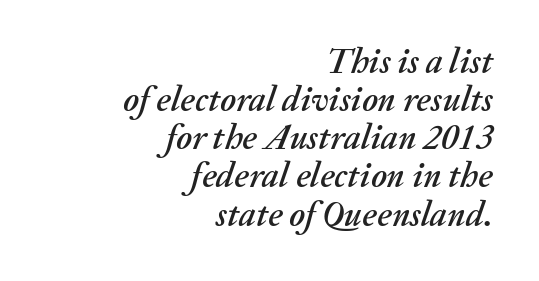
Q: Is the text italic (slanted)? A: Yes, it leans right by about 20 degrees.
Q: Is the text underlined? A: No.
Q: How is the paragraph aligned? A: Right-aligned.
Q: Is the spacing between letters normal or unusually wide? A: Normal.
Q: Is the spacing between lines tight, normal or loose? A: Tight.
Q: Width (condensed, normal, or wide)? A: Normal.
Q: Stroke contrast? A: Medium.
Q: x-height? A: Medium.
Q: Monospaced? A: No.
